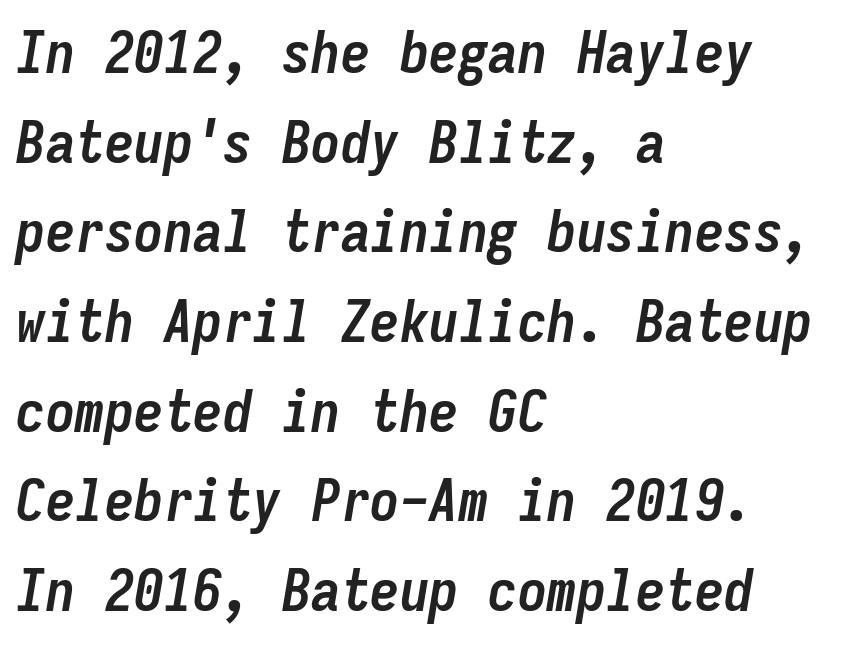
The passage shown stacks its lines at a standard gap. Do the characters align in a grid? Yes, the font is monospaced. This sample uses an oblique cut, with every glyph tilted off the vertical. The setting favours the left margin, as ordinary paragraphs usually do. Every letter is thick-stroked: bold, no question. Short note: letters normally spaced.
